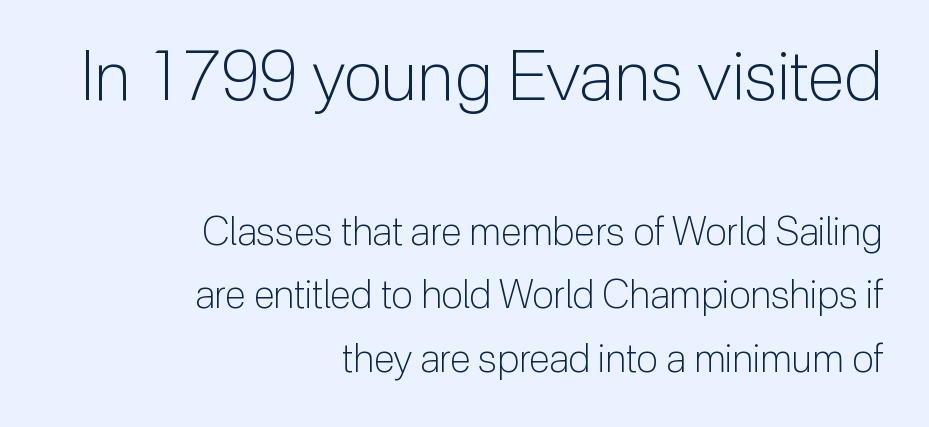
Q: Is the text bold? A: No.
Q: Is the text italic (slanted)? A: No, it is upright.
Q: Is the typeface a serif or a sans-serif typeface? A: Sans-serif.
Q: Is the text underlined? A: No.
Q: How is the paragraph aligned? A: Right-aligned.
Q: Is the spacing between letters normal or unusually wide? A: Normal.
Q: Is the spacing between lines tight, normal or loose? A: Normal.
Q: Which block of text is set in a larger size, the first (top) or the second (bottom)? A: The first (top) one.
Q: Width (condensed, normal, or wide)? A: Normal.
Q: Stroke contrast? A: Low.
Q: x-height? A: Medium.
Q: Monospaced? A: No.
